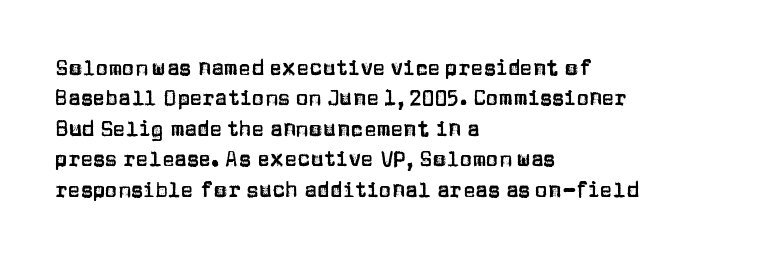
Q: Is the text italic (slanted)? A: No, it is upright.
Q: Is the text underlined? A: No.
Q: How is the paragraph aligned? A: Left-aligned.
Q: Is the spacing between letters normal or unusually wide? A: Normal.
Q: Is the spacing between lines tight, normal or loose? A: Normal.
